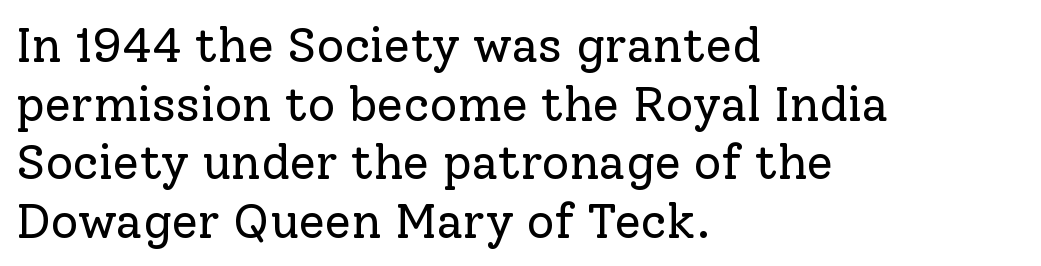
The image shows 48 px regular-weight serif type, upright; set left-aligned, line spacing 1.22x, normal letter spacing, not underlined; low stroke contrast and a medium x-height.
